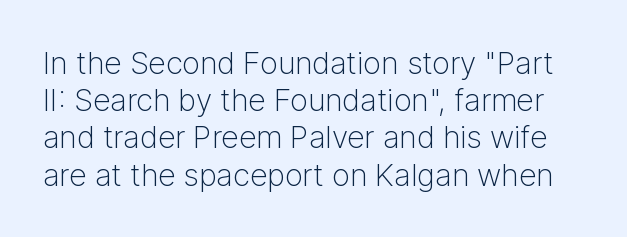
{"serif": "no", "italic": "no", "bold": "no", "weight": "light", "width": "normal", "stroke_contrast": "low", "x_height": "medium", "monospaced": "no", "underline": "no", "line_spacing_ratio": 1.2, "letter_spacing": "normal", "letter_spacing_em": 0.0, "glyph_px": 31}
